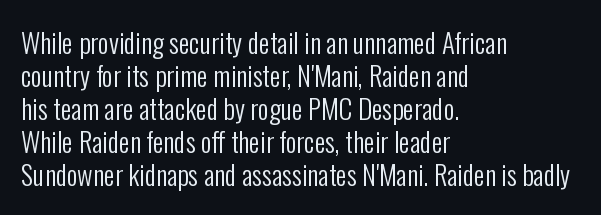
The type sits square on the baseline with zero lean. All the whitespace from short lines collects on the right. Students, note that the glyphs here touch the page at normal intervals. Weight class: somewhere from thin through regular. The foot of each line stays bare and open.
